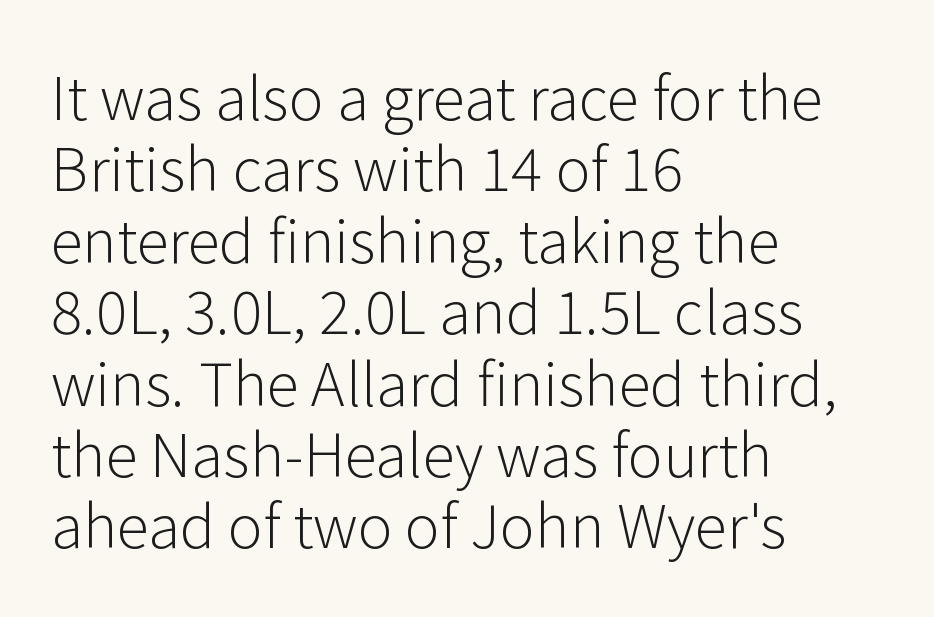
The image shows 59 px light sans-serif type, upright; set left-aligned, line spacing 1.21x, normal letter spacing, not underlined; low stroke contrast and a medium x-height.
